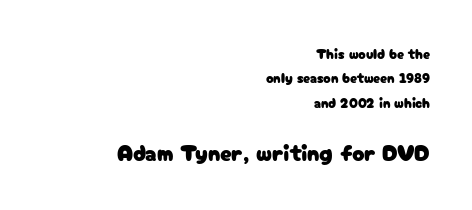
Q: Is the text italic (slanted)? A: No, it is upright.
Q: Is the text underlined? A: No.
Q: How is the paragraph aligned? A: Right-aligned.
Q: Is the spacing between letters normal or unusually wide? A: Normal.
Q: Which block of text is set in a larger size, the first (top) or the second (bottom)? A: The second (bottom) one.
